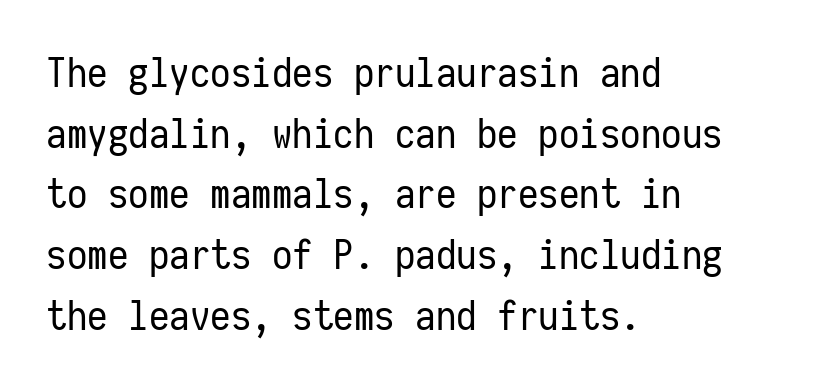
The image shows 41 px regular-weight, condensed sans-serif type, upright, monospaced; set left-aligned, normal line spacing (1.48x), normal letter spacing, not underlined; low stroke contrast and a medium x-height.
